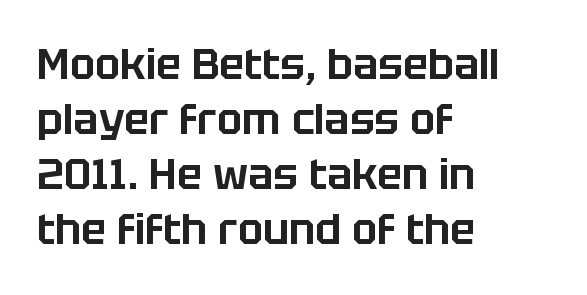
The image shows 42 px sans-serif type, upright; set left-aligned, normal line spacing (1.31x), normal letter spacing, not underlined; low stroke contrast and a large x-height.
